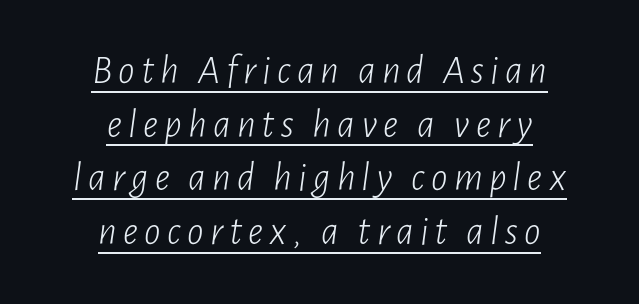
{"italic": "yes", "lean": "right", "slant_degrees": 7, "bold": "no", "weight": "light", "width": "condensed", "stroke_contrast": "low", "x_height": "medium", "monospaced": "no", "underline": "yes", "align": "center", "line_spacing": "normal", "line_spacing_ratio": 1.31, "glyph_px": 41}
